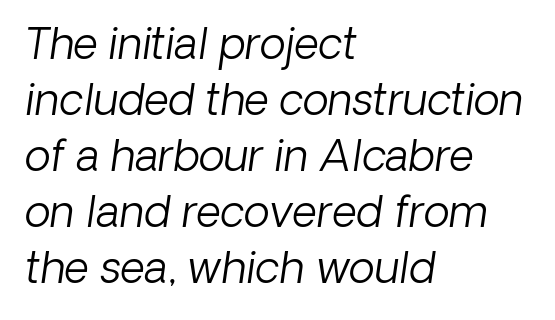
The image shows 43 px light sans-serif type; set left-aligned, normal line spacing (1.3x), normal letter spacing, not underlined; low stroke contrast and a medium x-height.
